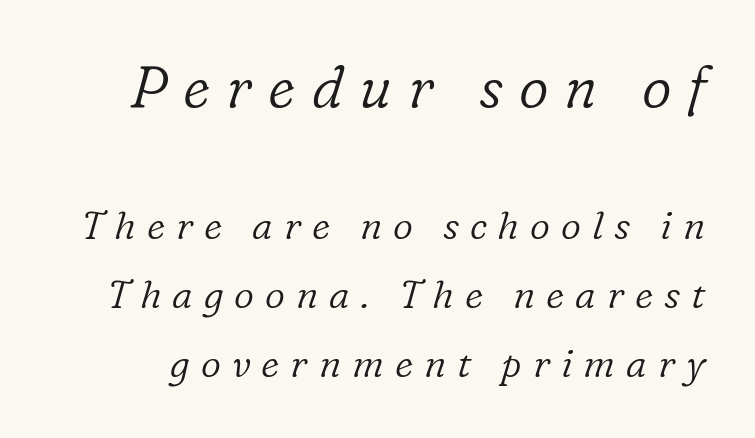
{"serif": "yes", "italic": "yes", "lean": "right", "slant_degrees": 16, "bold": "no", "weight": "light", "width": "normal", "stroke_contrast": "low", "x_height": "medium", "monospaced": "no", "underline": "no", "line_spacing_ratio": 1.78, "letter_spacing": "wide", "letter_spacing_em": 0.28, "larger_block": "first", "size_ratio": 1.49, "glyph_px": 58}
